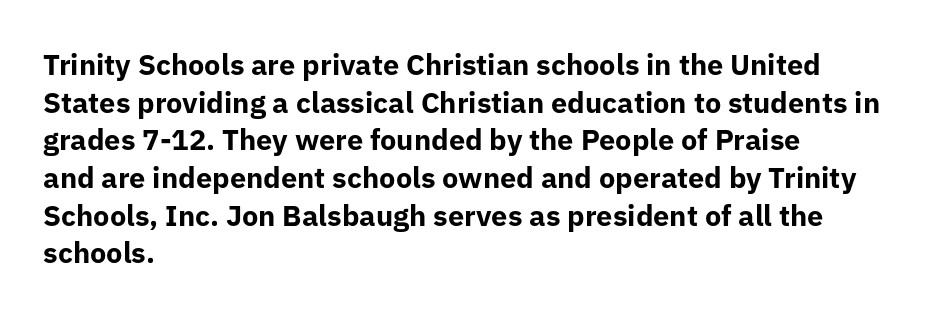
Q: Is the text bold? A: Yes.
Q: Is the text italic (slanted)? A: No, it is upright.
Q: Is the typeface a serif or a sans-serif typeface? A: Sans-serif.
Q: Is the text underlined? A: No.
Q: How is the paragraph aligned? A: Left-aligned.
Q: Is the spacing between letters normal or unusually wide? A: Normal.
Q: Is the spacing between lines tight, normal or loose? A: Normal.
Q: Width (condensed, normal, or wide)? A: Normal.
Q: Stroke contrast? A: Low.
Q: x-height? A: Medium.
Q: Monospaced? A: No.
